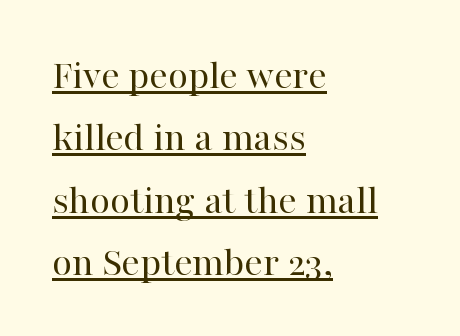
Q: Is the text bold? A: No.
Q: Is the text italic (slanted)? A: No, it is upright.
Q: Is the typeface a serif or a sans-serif typeface? A: Serif.
Q: Is the text underlined? A: Yes.
Q: How is the paragraph aligned? A: Left-aligned.
Q: Is the spacing between letters normal or unusually wide? A: Normal.
Q: Is the spacing between lines tight, normal or loose? A: Normal.
Q: Width (condensed, normal, or wide)? A: Normal.
Q: Stroke contrast? A: High.
Q: x-height? A: Medium.
Q: Monospaced? A: No.
